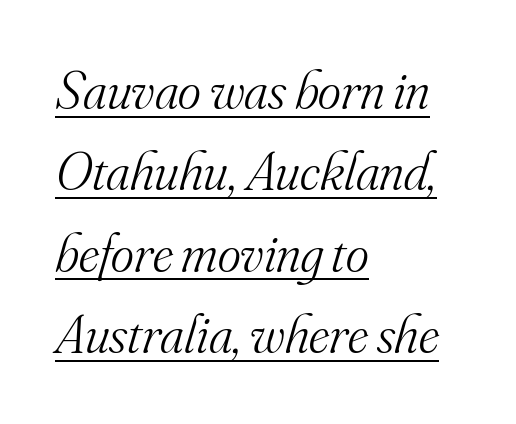
The image shows 55 px light serif type, italic (leaning right); set left-aligned, normal line spacing (1.48x), normal letter spacing, underlined; medium stroke contrast and a small x-height.
